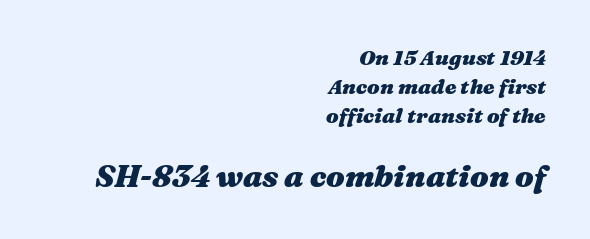
The image shows 31 px heavy, wide type, italic (leaning right); set right-aligned, normal line spacing (1.38x), normal letter spacing, not underlined; the second (bottom) block is 1.48x larger; medium stroke contrast and a medium x-height.
